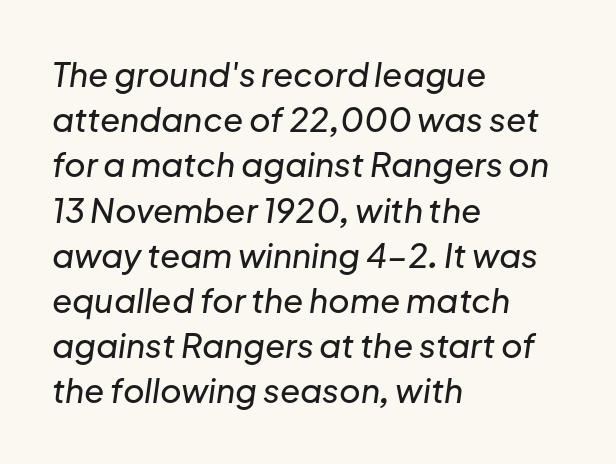
Q: Is the text italic (slanted)? A: Yes, it leans right by about 8 degrees.
Q: Is the text underlined? A: No.
Q: How is the paragraph aligned? A: Left-aligned.
Q: Is the spacing between letters normal or unusually wide? A: Normal.
Q: Is the spacing between lines tight, normal or loose? A: Normal.
Q: Width (condensed, normal, or wide)? A: Normal.
Q: Stroke contrast? A: Low.
Q: x-height? A: Medium.
Q: Monospaced? A: No.
